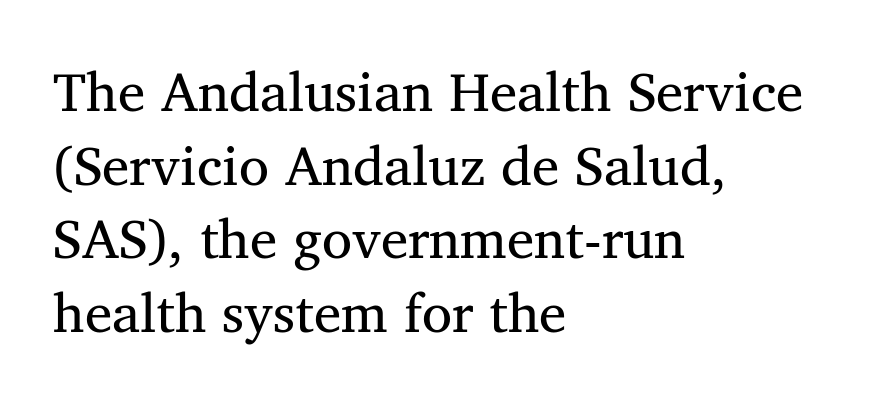
Q: Is the text bold? A: No.
Q: Is the typeface a serif or a sans-serif typeface? A: Serif.
Q: Is the text underlined? A: No.
Q: How is the paragraph aligned? A: Left-aligned.
Q: Is the spacing between letters normal or unusually wide? A: Normal.
Q: Is the spacing between lines tight, normal or loose? A: Normal.
Q: Width (condensed, normal, or wide)? A: Normal.
Q: Stroke contrast? A: Medium.
Q: x-height? A: Medium.
Q: Monospaced? A: No.
